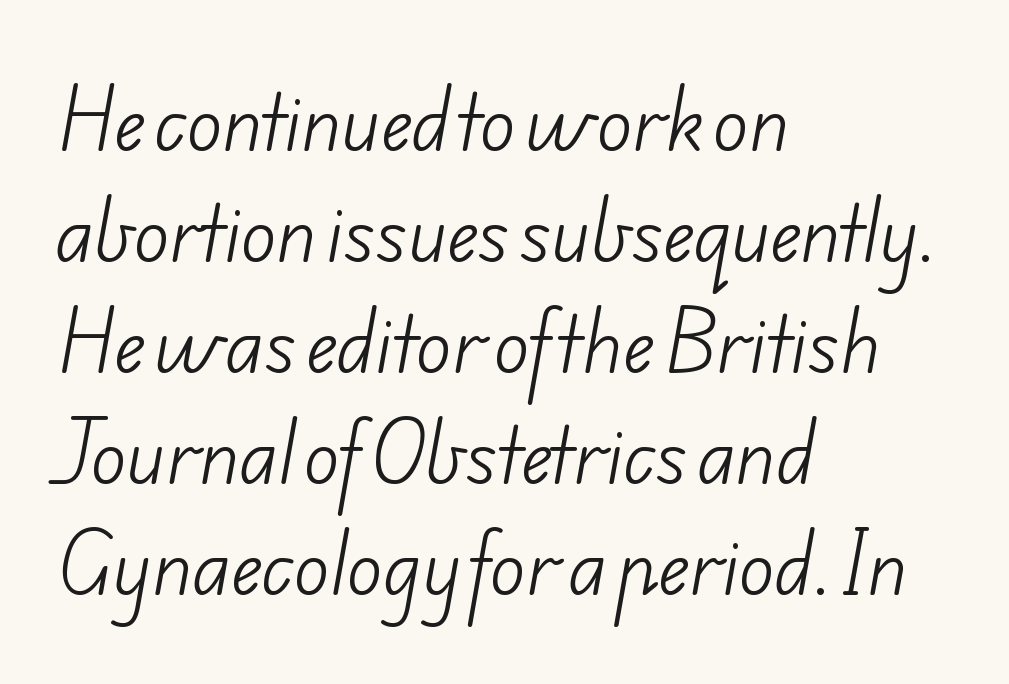
{"serif": "no", "bold": "no", "weight": "light", "width": "normal", "stroke_contrast": "low", "x_height": "small", "monospaced": "no", "underline": "no", "align": "left", "line_spacing": "normal", "line_spacing_ratio": 1.5, "letter_spacing": "normal", "letter_spacing_em": 0.0, "glyph_px": 74}
